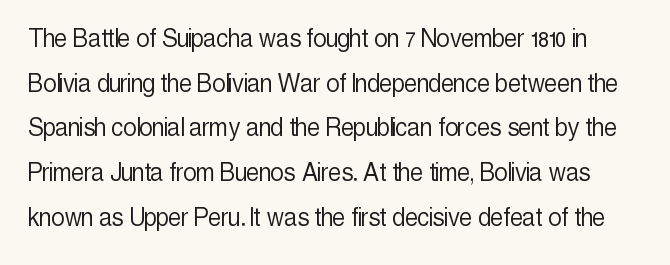
Posture: straight, roman, zero tilt. Each letter keeps its own natural width here, so spacing adapts to shape. Nothing heavy about these letters — not bold at all. Type style note: lacks serifs.
